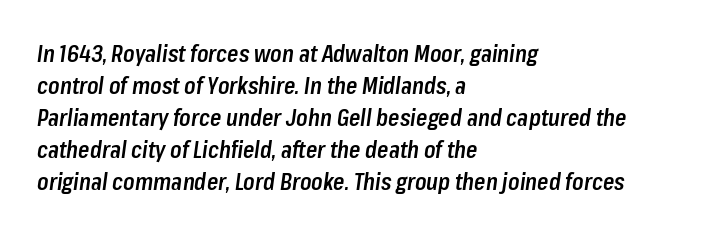
Words float on clear page, feet unadorned. The glyphs look as if they've been sheared to an angle. Letter spacing: default. This sample keeps an unexceptional amount of space between lines. The paragraph shown leans on its left margin. Bold? Not quite — semibold, heavier than regular but stopping short.
